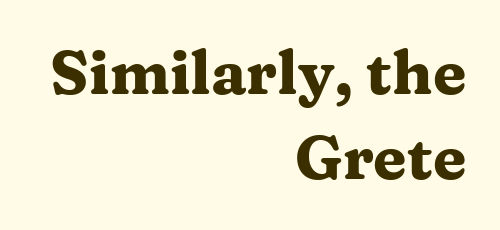
Q: Is the text bold? A: Yes.
Q: Is the text italic (slanted)? A: No, it is upright.
Q: Is the typeface a serif or a sans-serif typeface? A: Serif.
Q: Is the text underlined? A: No.
Q: How is the paragraph aligned? A: Right-aligned.
Q: Is the spacing between letters normal or unusually wide? A: Normal.
Q: Is the spacing between lines tight, normal or loose? A: Normal.
Q: Width (condensed, normal, or wide)? A: Wide.
Q: Stroke contrast? A: Medium.
Q: x-height? A: Medium.
Q: Monospaced? A: No.
